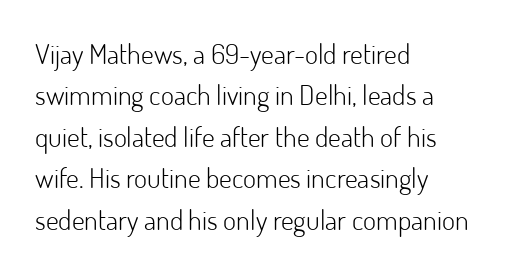
Look at the bottom of the vertical strokes: they stop flat, with no serifs. Does extra space separate the letters? No, they use regular spacing. These lines stack with their left ends in a neat column. Regular leading.
